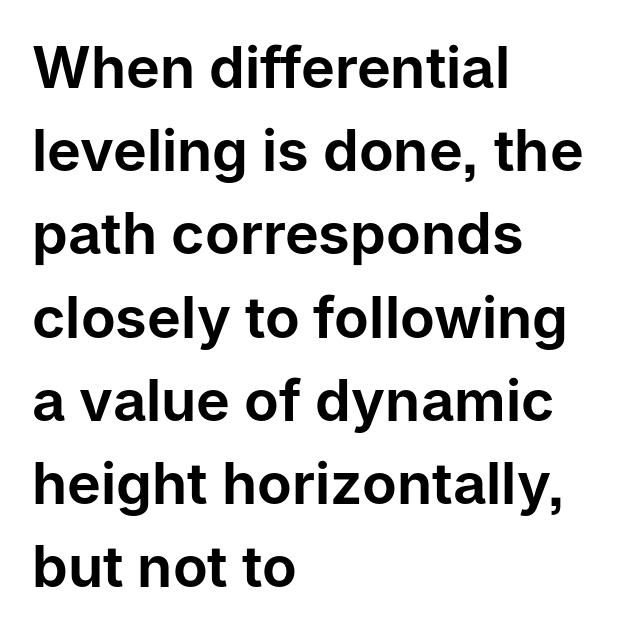
Regarding serifs, this sample does without them. Compared with typical paragraphs, the rows here are spaced about the same. Nobody drew a line under any word here. Horizontal alignment here is leftward, the default for most running prose. Spacing verdict: proportional, widths tailored to each character. Notice how the stems are strictly vertical — no italics here.
